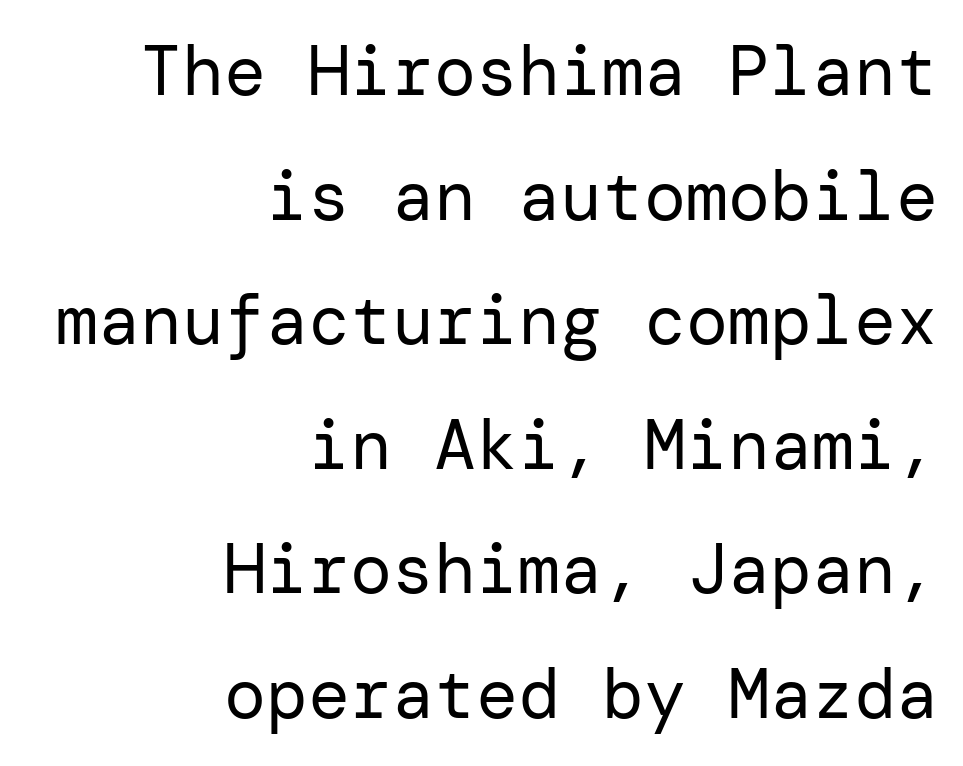
Q: Is the text bold? A: No.
Q: Is the text italic (slanted)? A: No, it is upright.
Q: Is the typeface a serif or a sans-serif typeface? A: Sans-serif.
Q: Is the text underlined? A: No.
Q: How is the paragraph aligned? A: Right-aligned.
Q: Is the spacing between letters normal or unusually wide? A: Normal.
Q: Width (condensed, normal, or wide)? A: Normal.
Q: Stroke contrast? A: Low.
Q: x-height? A: Medium.
